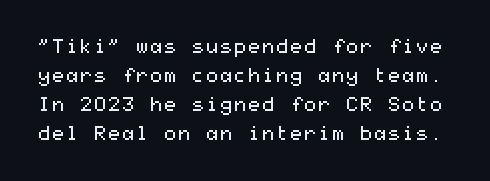
Bare-footed words on every line. Ink coverage per letter is moderate at most. A typesetter would call this zero additional tracking. Compared with typical paragraphs, the rows here are spaced about the same. The lettering stays uniformly vertical, giving the passage a roman look.
